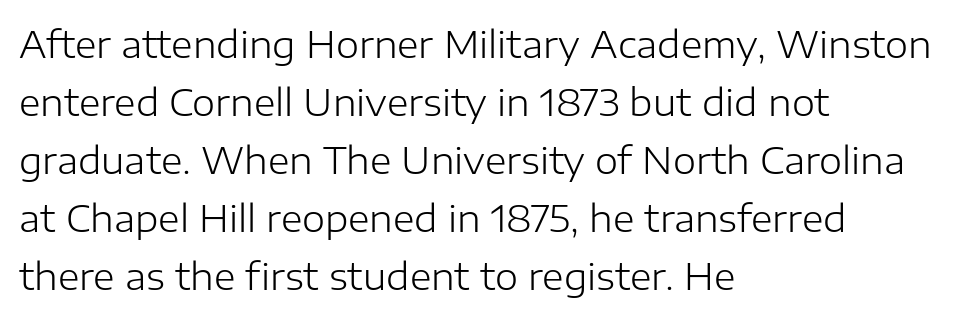
Q: Is the text bold? A: No.
Q: Is the text italic (slanted)? A: No, it is upright.
Q: Is the typeface a serif or a sans-serif typeface? A: Sans-serif.
Q: Is the text underlined? A: No.
Q: How is the paragraph aligned? A: Left-aligned.
Q: Is the spacing between letters normal or unusually wide? A: Normal.
Q: Is the spacing between lines tight, normal or loose? A: Normal.
Q: Width (condensed, normal, or wide)? A: Normal.
Q: Stroke contrast? A: Low.
Q: x-height? A: Medium.
Q: Monospaced? A: No.
